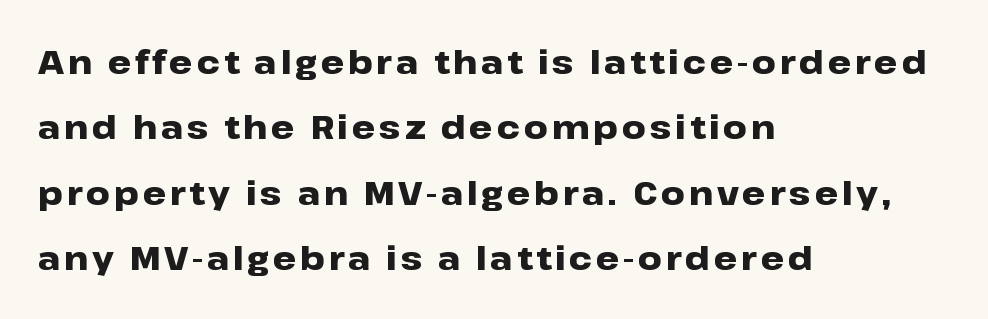
Q: Is the text bold? A: Yes.
Q: Is the text italic (slanted)? A: No, it is upright.
Q: Is the typeface a serif or a sans-serif typeface? A: Sans-serif.
Q: Is the text underlined? A: No.
Q: How is the paragraph aligned? A: Left-aligned.
Q: Is the spacing between lines tight, normal or loose? A: Loose.
Q: Width (condensed, normal, or wide)? A: Wide.
Q: Stroke contrast? A: Low.
Q: x-height? A: Medium.
Q: Monospaced? A: No.
